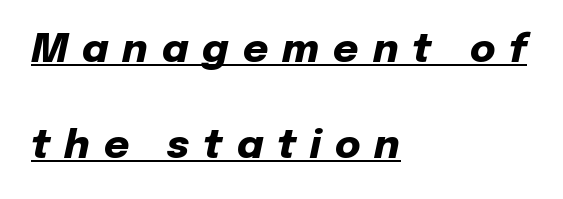
{"italic": "yes", "lean": "right", "slant_degrees": 12, "bold": "yes", "weight": "heavy", "width": "normal", "stroke_contrast": "low", "x_height": "medium", "monospaced": "no", "underline": "yes", "align": "left", "line_spacing": "loose", "line_spacing_ratio": 2.45, "letter_spacing": "wide", "letter_spacing_em": 0.36, "glyph_px": 39}
